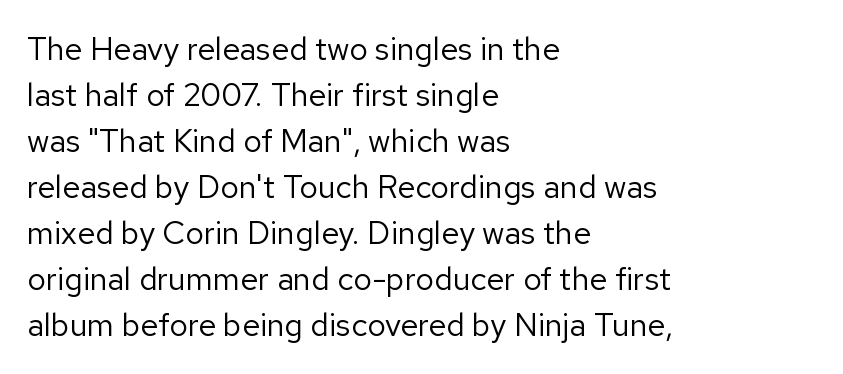
The image shows 32 px regular-weight sans-serif type, upright; set left-aligned, normal line spacing (1.44x), normal letter spacing, not underlined; low stroke contrast and a medium x-height.
